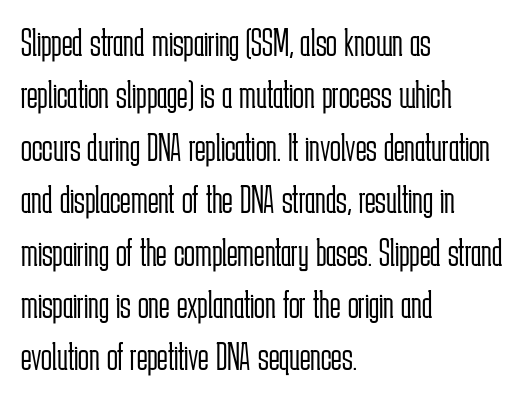
{"serif": "no", "italic": "no", "bold": "no", "weight": "light", "width": "condensed", "stroke_contrast": "low", "x_height": "medium", "monospaced": "no", "underline": "no", "align": "left", "line_spacing": "normal", "line_spacing_ratio": 1.31, "letter_spacing": "normal", "letter_spacing_em": 0.0, "glyph_px": 40}
